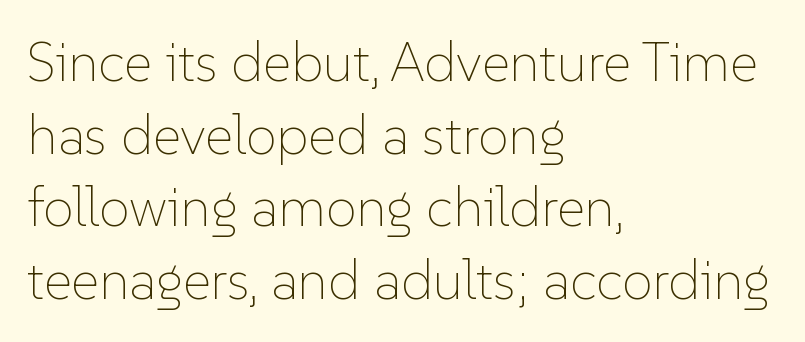
{"italic": "no", "bold": "no", "weight": "thin", "width": "normal", "stroke_contrast": "low", "x_height": "medium", "monospaced": "no", "underline": "no", "align": "left", "line_spacing": "normal", "line_spacing_ratio": 1.32, "letter_spacing": "normal", "letter_spacing_em": 0.0, "glyph_px": 55}
